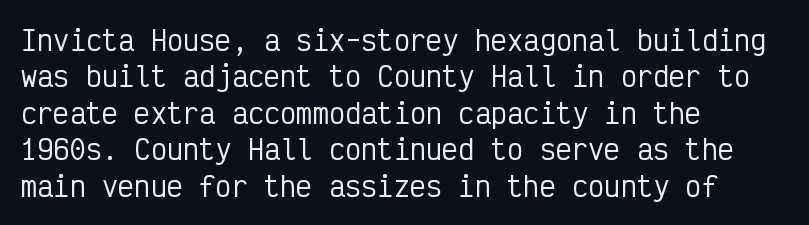
{"italic": "no", "underline": "no", "align": "left", "line_spacing": "normal", "line_spacing_ratio": 1.35, "letter_spacing": "normal", "letter_spacing_em": 0.0, "glyph_px": 27}
